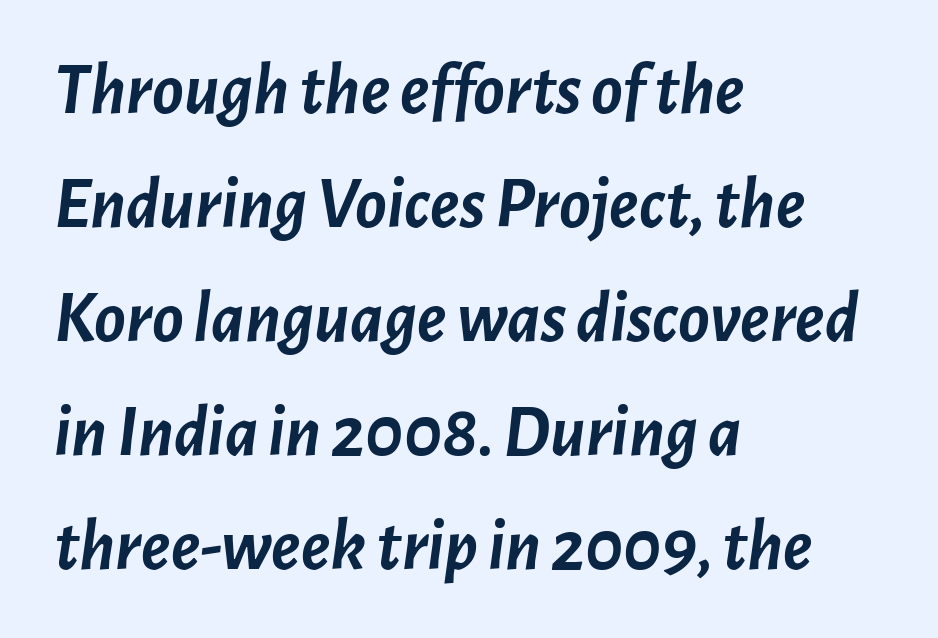
{"italic": "yes", "lean": "right", "slant_degrees": 7, "bold": "yes", "weight": "semibold", "width": "normal", "stroke_contrast": "low", "x_height": "medium", "monospaced": "no", "underline": "no", "align": "left", "line_spacing": "normal", "line_spacing_ratio": 1.56, "letter_spacing": "normal", "letter_spacing_em": 0.0, "glyph_px": 73}
